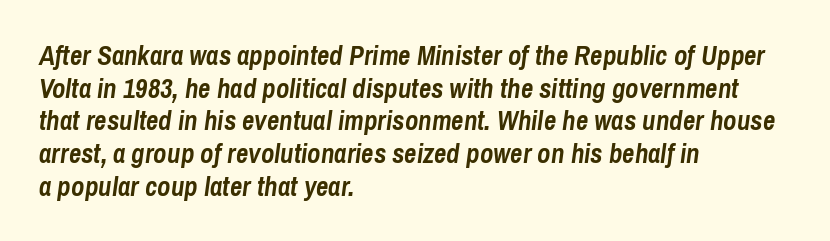
This rendering leaves character spacing at its baseline value. Looking at the ascenders, they clearly lean. Left-aligned paragraph, ragged on the right. Students, this is bold: see how much ink each stroke carries. Each row of text sits above clean, open space.
